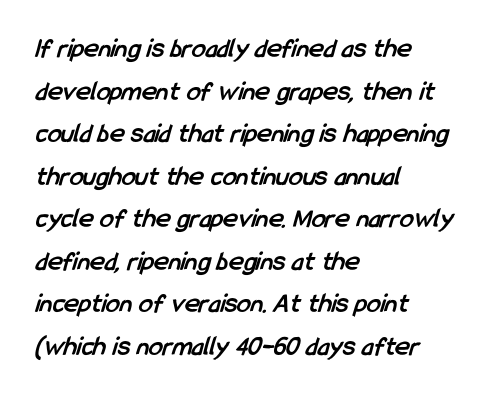
Q: Is the text bold? A: Yes.
Q: Is the typeface a serif or a sans-serif typeface? A: Sans-serif.
Q: Is the text underlined? A: No.
Q: How is the paragraph aligned? A: Left-aligned.
Q: Is the spacing between letters normal or unusually wide? A: Normal.
Q: Is the spacing between lines tight, normal or loose? A: Normal.
Q: Width (condensed, normal, or wide)? A: Condensed.
Q: Stroke contrast? A: Low.
Q: x-height? A: Medium.
Q: Monospaced? A: No.
